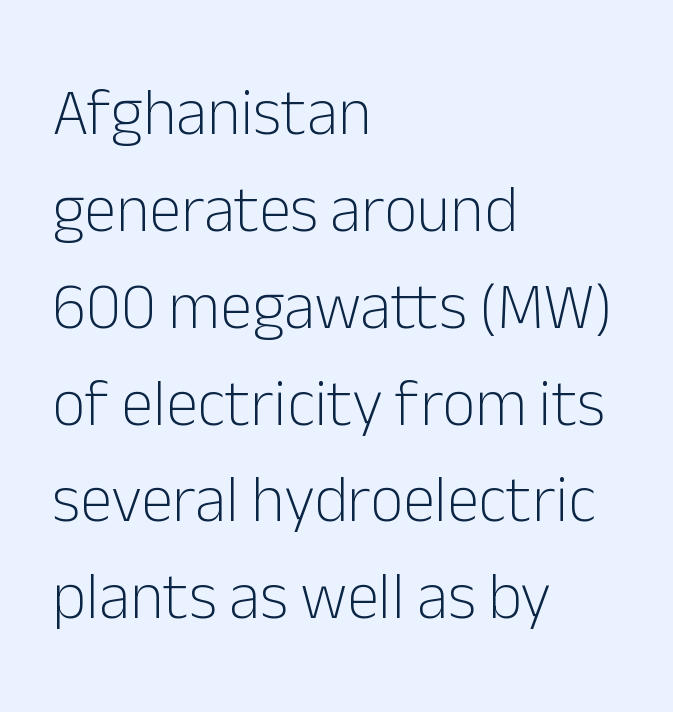
The image shows 65 px light sans-serif type, upright; set left-aligned, normal line spacing (1.49x), normal letter spacing, not underlined; low stroke contrast and a medium x-height.
